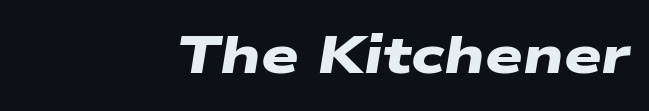
Q: Is the text bold? A: Yes.
Q: Is the typeface a serif or a sans-serif typeface? A: Sans-serif.
Q: Is the text underlined? A: No.
Q: How is the paragraph aligned? A: Right-aligned.
Q: Is the spacing between letters normal or unusually wide? A: Normal.
Q: Width (condensed, normal, or wide)? A: Wide.
Q: Stroke contrast? A: Low.
Q: x-height? A: Medium.
Q: Monospaced? A: No.
